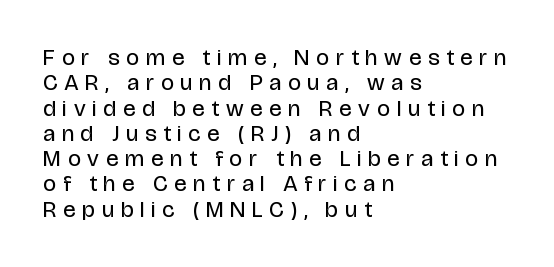
The strokes carry an ordinary text weight at most. The font's upright variant was chosen for this text. Bare-footed words on every line. Horizontal alignment here is leftward, the default for most running prose.
